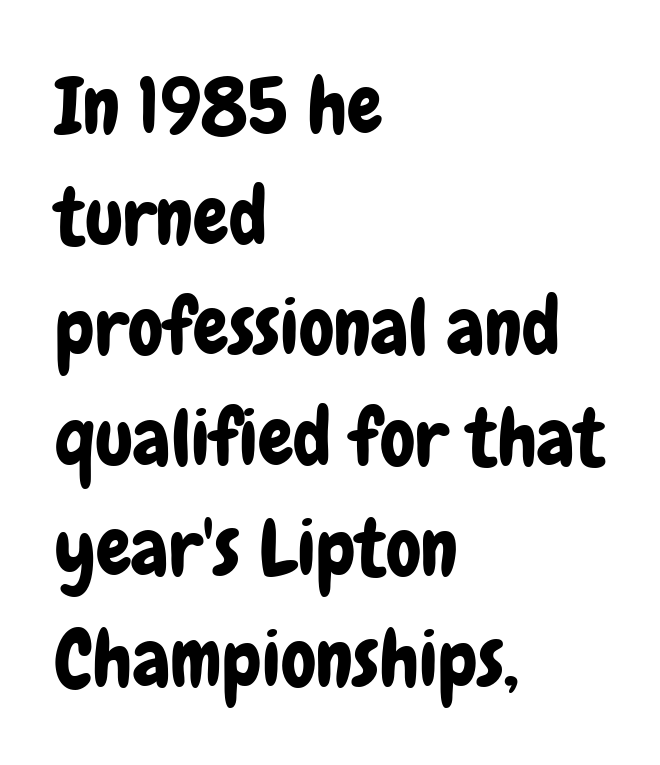
{"serif": "no", "italic": "no", "width": "condensed", "stroke_contrast": "low", "x_height": "medium", "monospaced": "no", "underline": "no", "align": "left", "line_spacing": "normal", "line_spacing_ratio": 1.4, "letter_spacing": "normal", "letter_spacing_em": 0.0, "glyph_px": 79}
